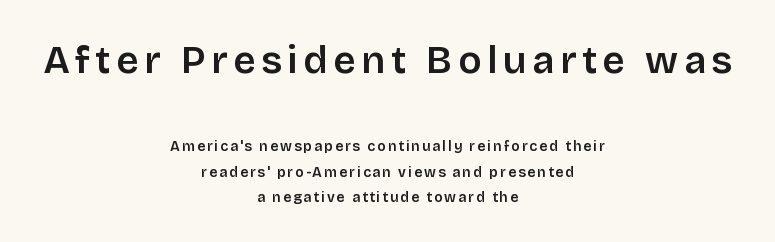
Words float on clear page, feet unadorned. Is the lower block the larger one? No — the upper block carries the bigger type. Classification — sans serif. Teacher's note: observe the equal gaps on both sides — that is centered alignment. The face used here is proportionally spaced, like ordinary book or web type.
